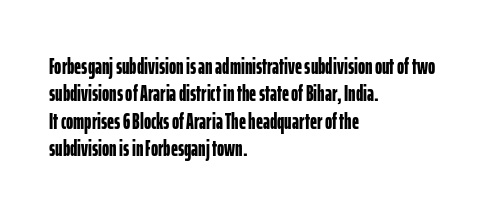
The image shows 22 px bold type, upright; set left-aligned, normal line spacing (1.25x), normal letter spacing, not underlined.
